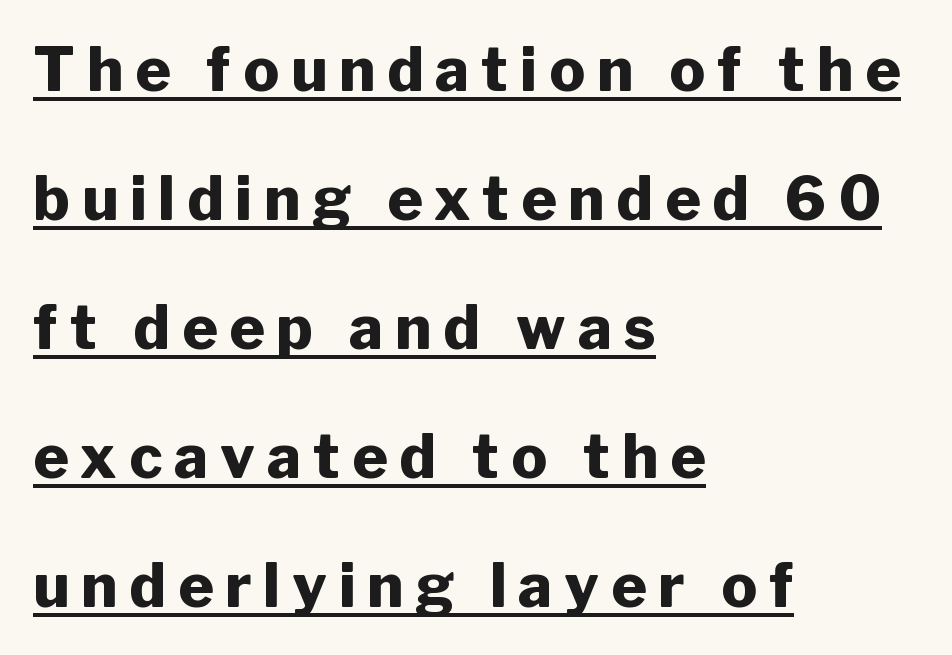
{"serif": "no", "italic": "no", "bold": "yes", "weight": "heavy", "width": "normal", "stroke_contrast": "low", "x_height": "medium", "monospaced": "no", "underline": "yes", "align": "left", "line_spacing": "loose", "line_spacing_ratio": 2.15, "letter_spacing": "wide", "letter_spacing_em": 0.2, "glyph_px": 60}
